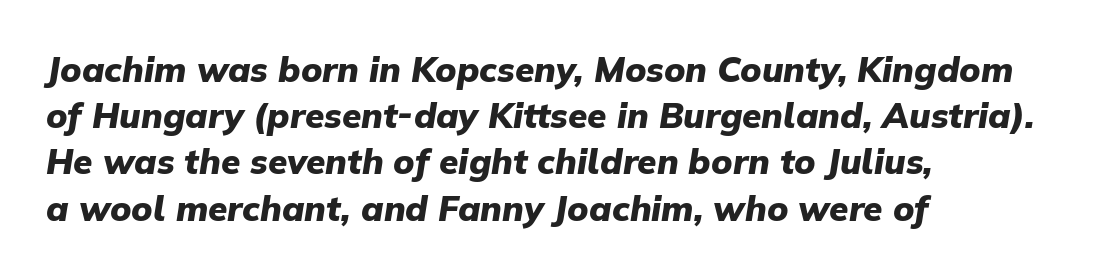
The image shows 35 px heavy type, italic (leaning right); set left-aligned, normal line spacing (1.32x), normal letter spacing, not underlined; low stroke contrast and a medium x-height.
